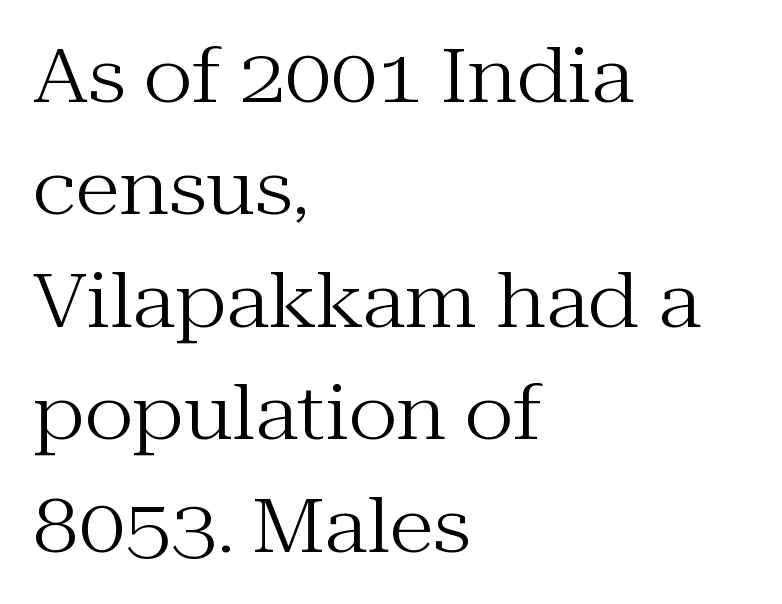
Note the varied advance widths — an 'i' is clearly narrower than an 'm'. Short and long lines alike share a common starting point at left. Characters remain perfectly vertical along every line. Stroke thickness stays within the range of a standard reading face or lighter. A typesetter would call this leading conventional body-copy spacing.
